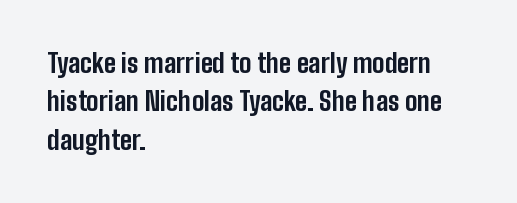
The image shows 26 px bold type, upright; set left-aligned, normal line spacing (1.48x), normal letter spacing, not underlined.
